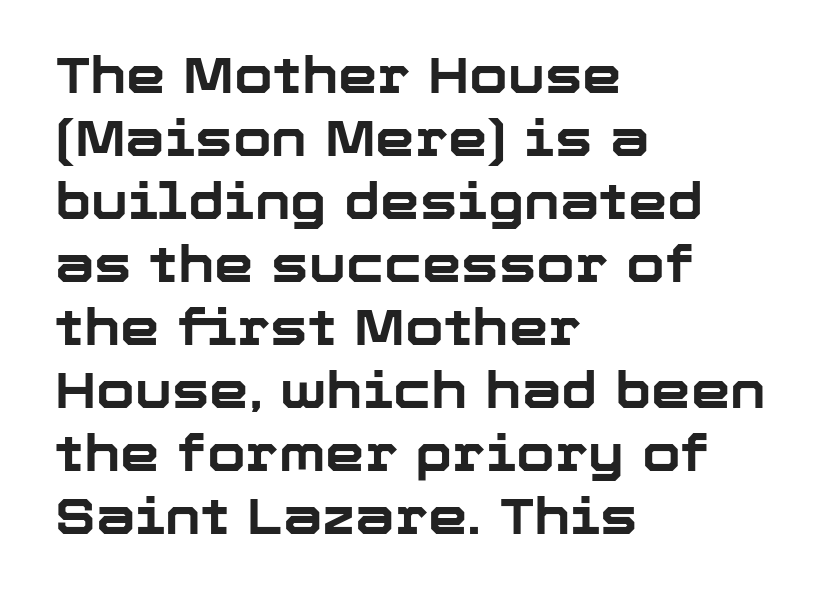
Q: Is the text bold? A: Yes.
Q: Is the text italic (slanted)? A: No, it is upright.
Q: Is the typeface a serif or a sans-serif typeface? A: Sans-serif.
Q: Is the text underlined? A: No.
Q: How is the paragraph aligned? A: Left-aligned.
Q: Is the spacing between letters normal or unusually wide? A: Normal.
Q: Is the spacing between lines tight, normal or loose? A: Normal.
Q: Width (condensed, normal, or wide)? A: Normal.
Q: Stroke contrast? A: Low.
Q: x-height? A: Medium.
Q: Monospaced? A: No.
